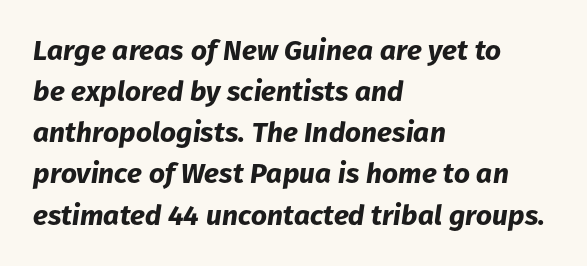
{"italic": "yes", "lean": "right", "slant_degrees": 8, "bold": "yes", "weight": "bold", "width": "normal", "stroke_contrast": "low", "x_height": "medium", "monospaced": "no", "underline": "no", "align": "left", "line_spacing": "normal", "line_spacing_ratio": 1.47, "letter_spacing": "normal", "letter_spacing_em": 0.0, "glyph_px": 28}
